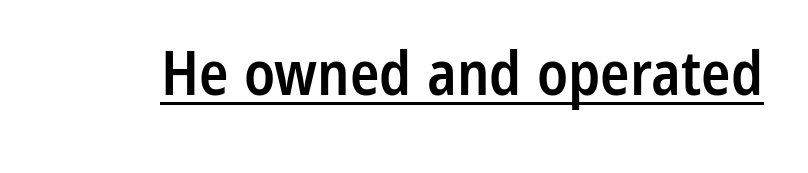
Does a line run under the words? Yes, clearly. The axis of the letterforms is exactly vertical. The line texture is even and compact thanks to regular tracking. The typeface chosen for these lines omits serifs. The sample has been set in demibold, a notch under bold.
